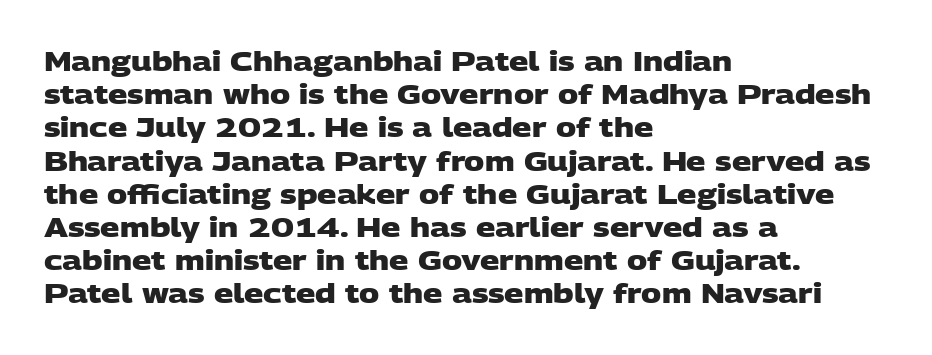
{"bold": "yes", "underline": "no", "align": "left", "line_spacing_ratio": 1.23, "letter_spacing": "normal", "letter_spacing_em": 0.0, "glyph_px": 27}
